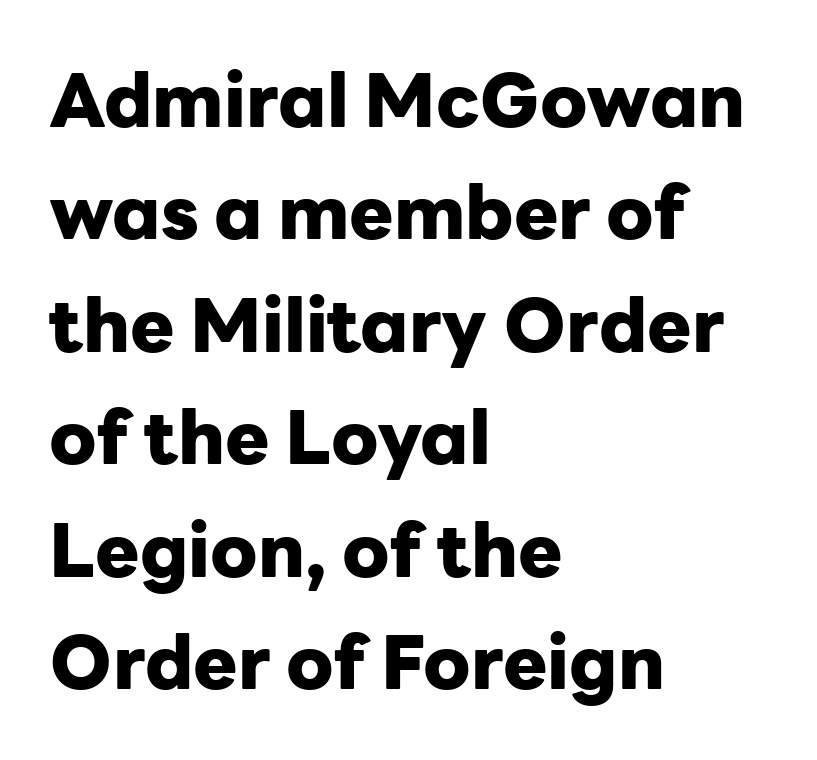
{"serif": "no", "italic": "no", "bold": "yes", "weight": "heavy", "width": "normal", "stroke_contrast": "low", "x_height": "medium", "monospaced": "no", "underline": "no", "align": "left", "line_spacing": "normal", "line_spacing_ratio": 1.52, "letter_spacing": "normal", "letter_spacing_em": 0.0, "glyph_px": 74}
